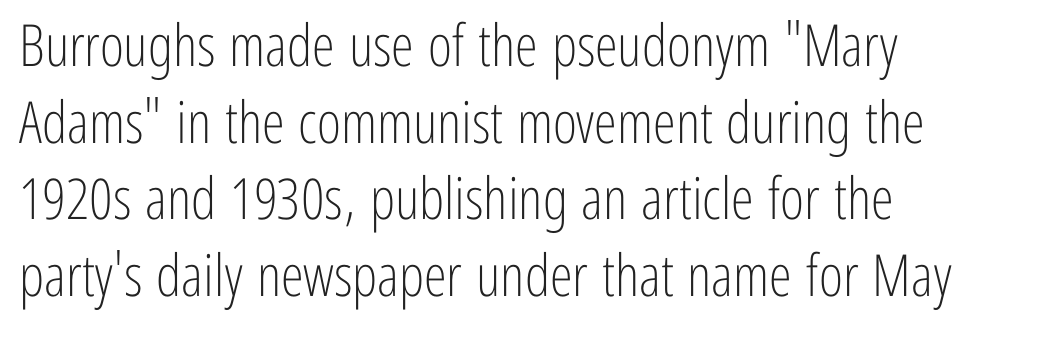
{"serif": "no", "italic": "no", "bold": "no", "weight": "light", "width": "condensed", "stroke_contrast": "low", "x_height": "medium", "monospaced": "no", "underline": "no", "align": "left", "line_spacing": "normal", "line_spacing_ratio": 1.32, "letter_spacing": "normal", "letter_spacing_em": 0.0, "glyph_px": 58}
